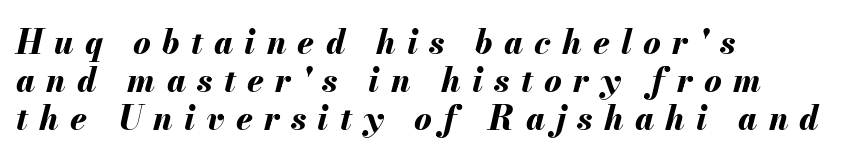
The image shows 33 px bold type, italic (leaning right); set left-aligned, tight line spacing (1.15x), unusually wide letter spacing (+0.34 em), not underlined; medium stroke contrast and a small x-height.
